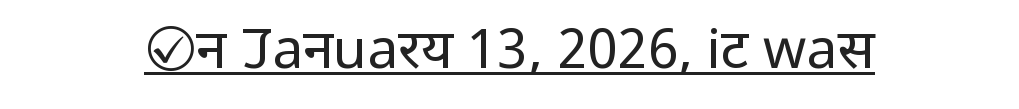
The image shows 55 px regular-weight sans-serif type, upright; set centered, normal letter spacing, underlined; low stroke contrast and a medium x-height.
